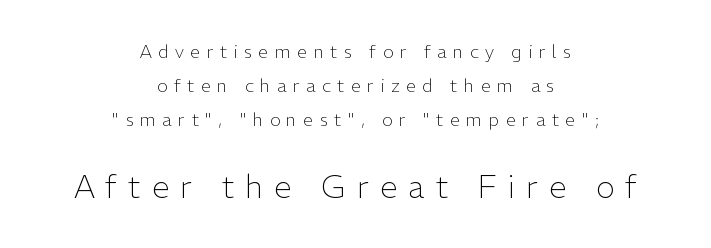
Q: Is the text bold? A: No.
Q: Is the text italic (slanted)? A: No, it is upright.
Q: Is the typeface a serif or a sans-serif typeface? A: Sans-serif.
Q: Is the text underlined? A: No.
Q: How is the paragraph aligned? A: Centered.
Q: Is the spacing between letters normal or unusually wide? A: Unusually wide.
Q: Is the spacing between lines tight, normal or loose? A: Loose.
Q: Which block of text is set in a larger size, the first (top) or the second (bottom)? A: The second (bottom) one.
Q: Width (condensed, normal, or wide)? A: Normal.
Q: Stroke contrast? A: Low.
Q: x-height? A: Medium.
Q: Monospaced? A: No.
